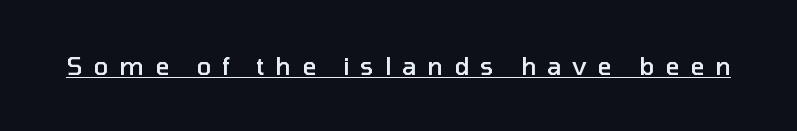
{"italic": "no", "bold": "semi", "underline": "yes", "letter_spacing": "wide", "letter_spacing_em": 0.45, "glyph_px": 24}
